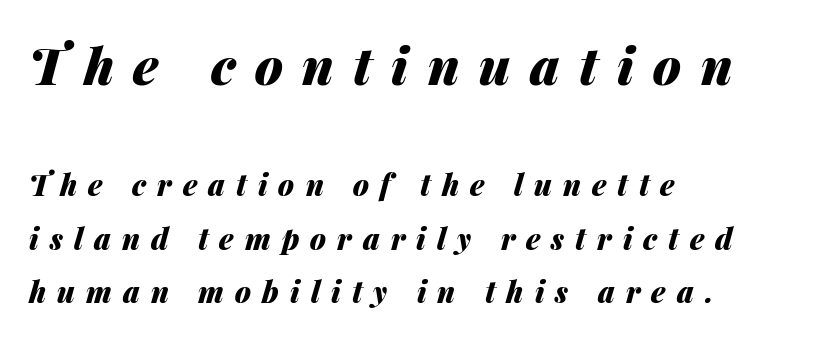
The image shows 51 px heavy type, italic (leaning right); set left-aligned, line spacing 1.85x, unusually wide letter spacing (+0.38 em), not underlined; the first (top) block is 1.76x larger; medium stroke contrast and a medium x-height.
